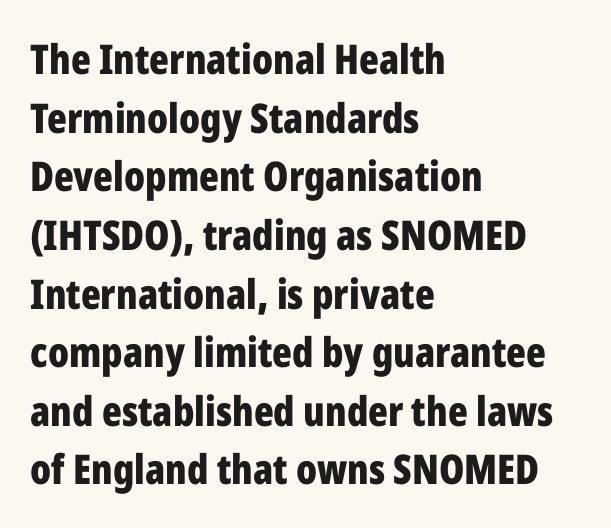
The image shows 41 px bold, condensed sans-serif type, upright; set left-aligned, normal line spacing (1.43x), normal letter spacing, not underlined; low stroke contrast and a medium x-height.
